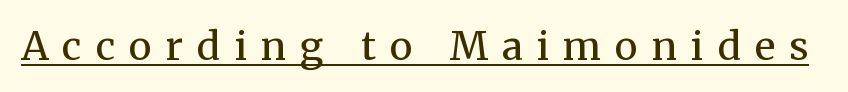
The rendering uses the underline text-decoration. The face used here is seriffed, in the tradition of book romans. The font is comparable to plain body text, perhaps lighter. Do the letters lean? They stand straight. Someone cranked the tracking dial way up on this one.
